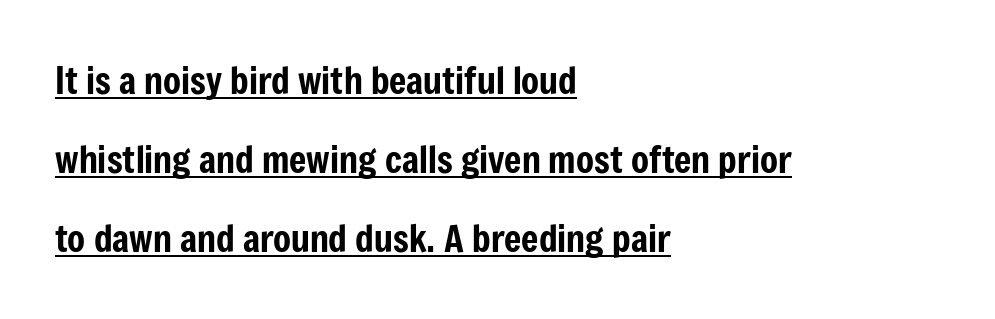
{"serif": "no", "italic": "no", "width": "condensed", "stroke_contrast": "low", "x_height": "medium", "monospaced": "no", "underline": "yes", "align": "left", "line_spacing": "loose", "line_spacing_ratio": 2.14, "letter_spacing": "normal", "letter_spacing_em": 0.0, "glyph_px": 37}
